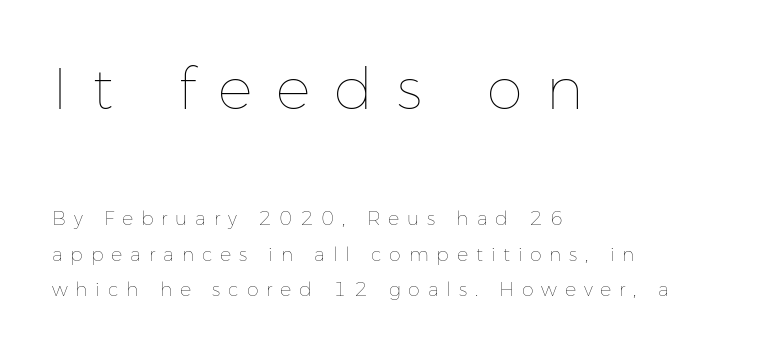
The image shows 58 px thin type, upright; set left-aligned, line spacing 1.86x, unusually wide letter spacing (+0.41 em), not underlined; the first (top) block is 3.05x larger; low stroke contrast and a medium x-height.
